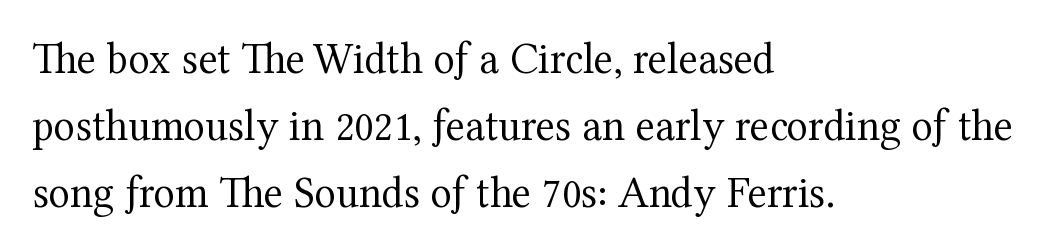
The image shows 44 px regular-weight serif type, upright; set left-aligned, normal line spacing (1.52x), normal letter spacing, not underlined; medium stroke contrast and a medium x-height.
